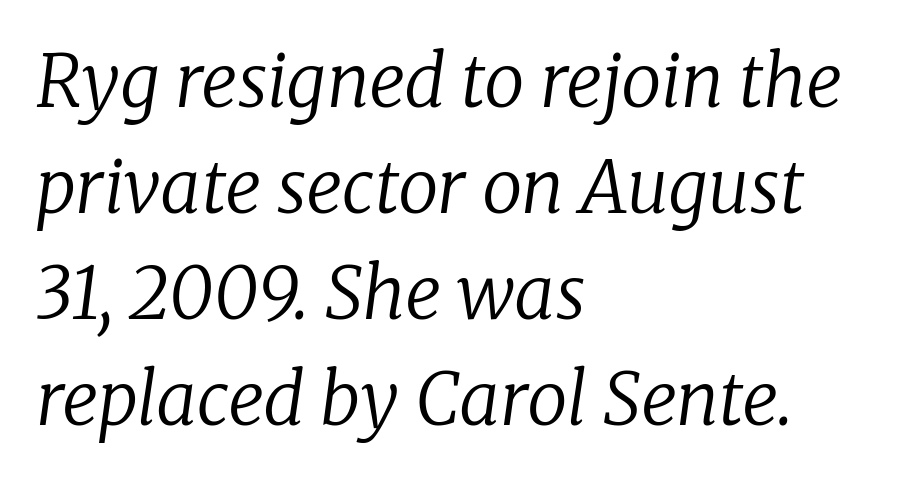
Q: Is the text bold? A: No.
Q: Is the text italic (slanted)? A: Yes, it leans right by about 8 degrees.
Q: Is the typeface a serif or a sans-serif typeface? A: Serif.
Q: Is the text underlined? A: No.
Q: How is the paragraph aligned? A: Left-aligned.
Q: Is the spacing between letters normal or unusually wide? A: Normal.
Q: Is the spacing between lines tight, normal or loose? A: Normal.
Q: Width (condensed, normal, or wide)? A: Normal.
Q: Stroke contrast? A: Low.
Q: x-height? A: Medium.
Q: Monospaced? A: No.
